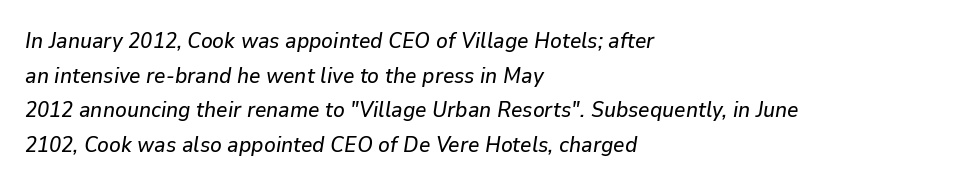
{"italic": "yes", "lean": "right", "slant_degrees": 9, "underline": "no", "align": "left", "line_spacing": "normal", "line_spacing_ratio": 1.57, "letter_spacing": "normal", "letter_spacing_em": 0.0, "glyph_px": 22}
